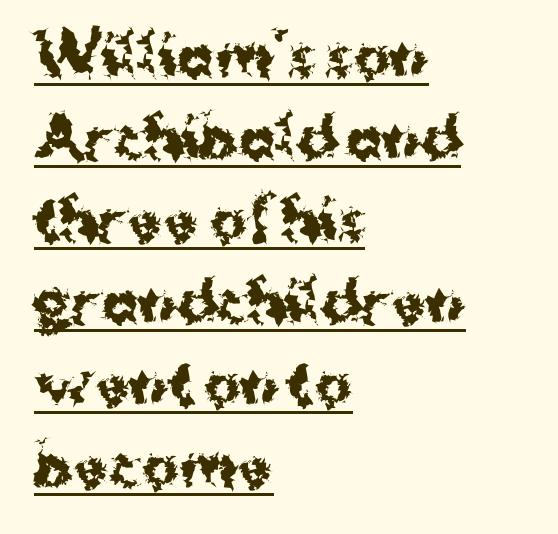
The image shows 55 px bold sans-serif type, upright; set left-aligned, normal line spacing (1.49x), normal letter spacing, underlined; medium stroke contrast and a medium x-height.
